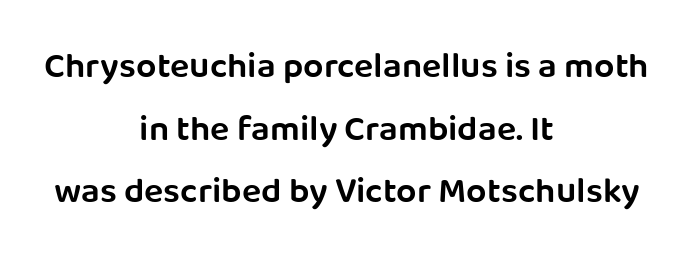
The image shows 36 px semibold sans-serif type, upright; set centered, line spacing 1.74x, normal letter spacing, not underlined; low stroke contrast and a large x-height.
